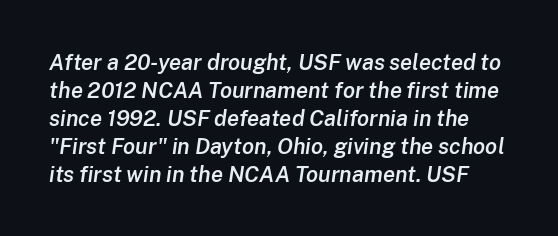
{"italic": "yes", "lean": "right", "slant_degrees": 8, "bold": "semi", "underline": "no", "line_spacing": "normal", "line_spacing_ratio": 1.27, "letter_spacing": "normal", "letter_spacing_em": 0.0, "glyph_px": 22}
